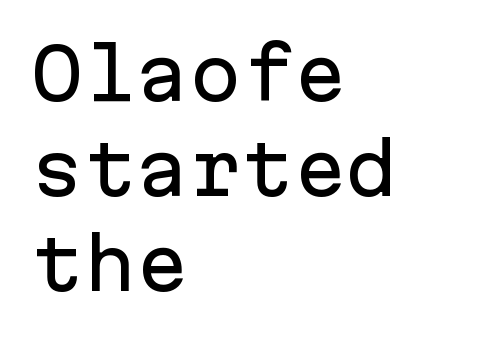
The image shows 70 px sans-serif type, upright, monospaced; set left-aligned, normal line spacing (1.36x), normal letter spacing, not underlined; low stroke contrast and a medium x-height.
